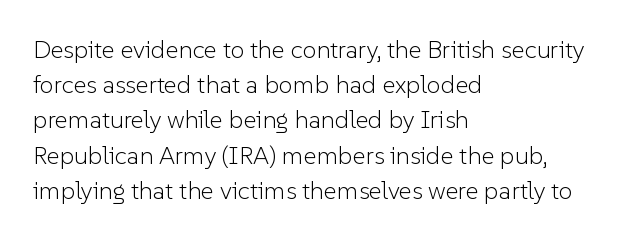
Q: Is the text bold? A: No.
Q: Is the text italic (slanted)? A: No, it is upright.
Q: Is the text underlined? A: No.
Q: How is the paragraph aligned? A: Left-aligned.
Q: Is the spacing between letters normal or unusually wide? A: Normal.
Q: Is the spacing between lines tight, normal or loose? A: Normal.
